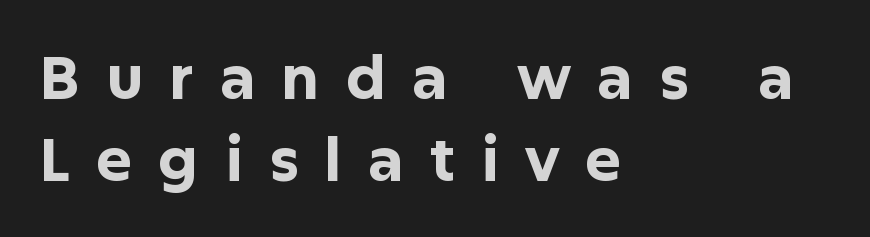
{"serif": "no", "italic": "no", "bold": "yes", "weight": "bold", "width": "normal", "stroke_contrast": "low", "x_height": "medium", "monospaced": "no", "underline": "no", "align": "left", "line_spacing": "normal", "line_spacing_ratio": 1.36, "letter_spacing": "wide", "letter_spacing_em": 0.43, "glyph_px": 60}
